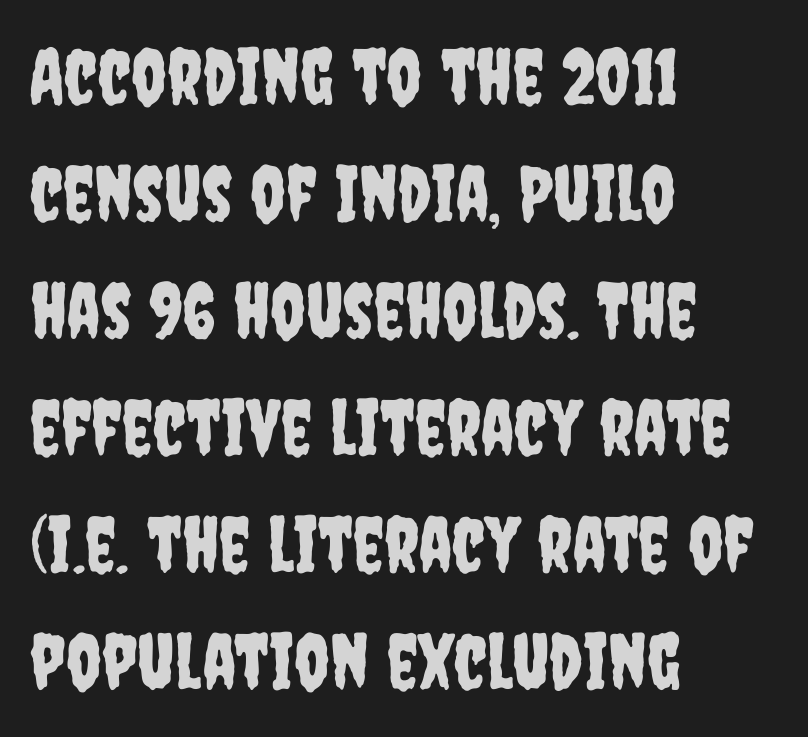
The image shows 77 px condensed sans-serif type, upright; set left-aligned, normal line spacing (1.52x), normal letter spacing, not underlined; low stroke contrast and a large x-height.
